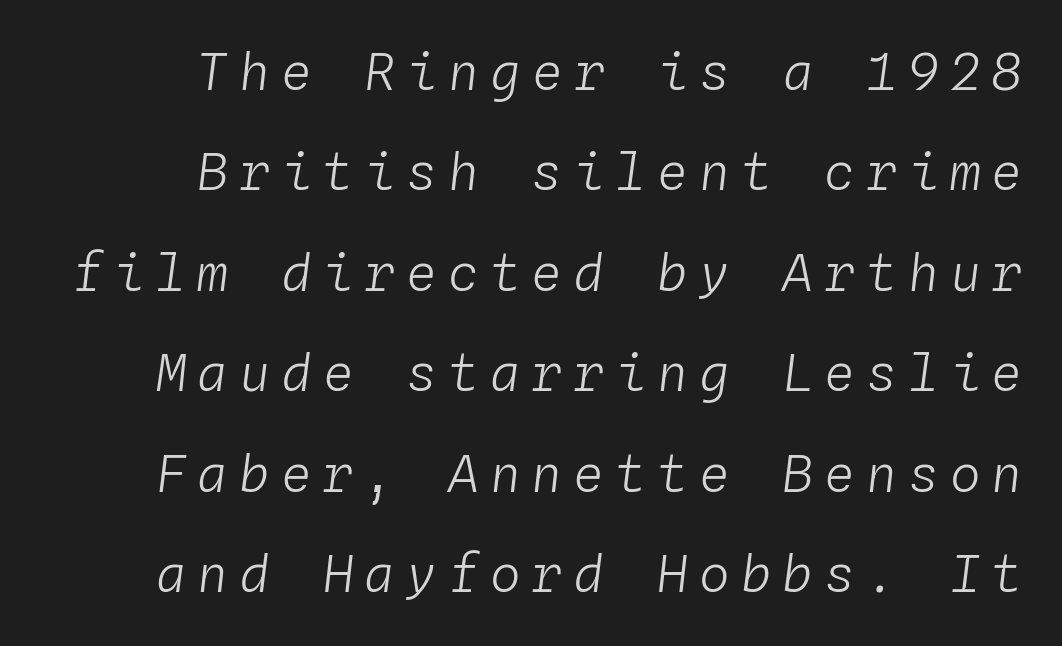
Do the characters align in a grid? Yes, the font is monospaced. Unmarked baselines from the first word to the last. Ink coverage per letter is moderate at most. The paragraph has a hard right edge and a soft left edge.
